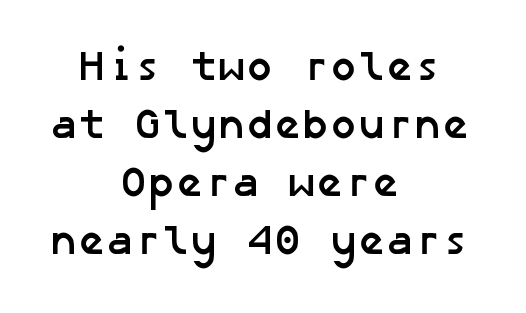
Q: Is the text bold? A: Yes.
Q: Is the typeface a serif or a sans-serif typeface? A: Sans-serif.
Q: Is the text underlined? A: No.
Q: How is the paragraph aligned? A: Centered.
Q: Is the spacing between letters normal or unusually wide? A: Normal.
Q: Is the spacing between lines tight, normal or loose? A: Normal.
Q: Width (condensed, normal, or wide)? A: Normal.
Q: Stroke contrast? A: Low.
Q: x-height? A: Medium.
